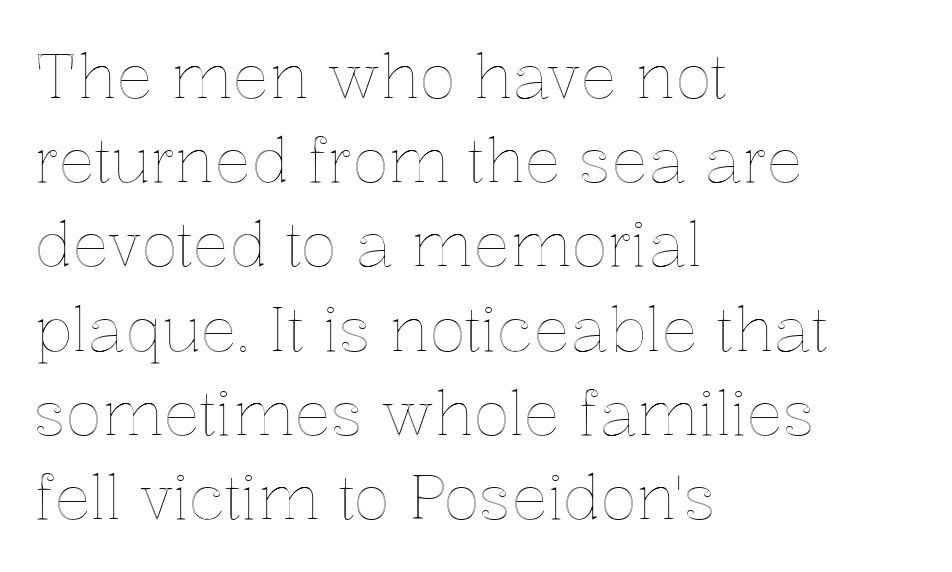
{"italic": "no", "width": "normal", "x_height": "medium", "monospaced": "no", "underline": "no", "align": "left", "line_spacing": "normal", "line_spacing_ratio": 1.38, "letter_spacing": "normal", "letter_spacing_em": 0.0, "glyph_px": 61}
